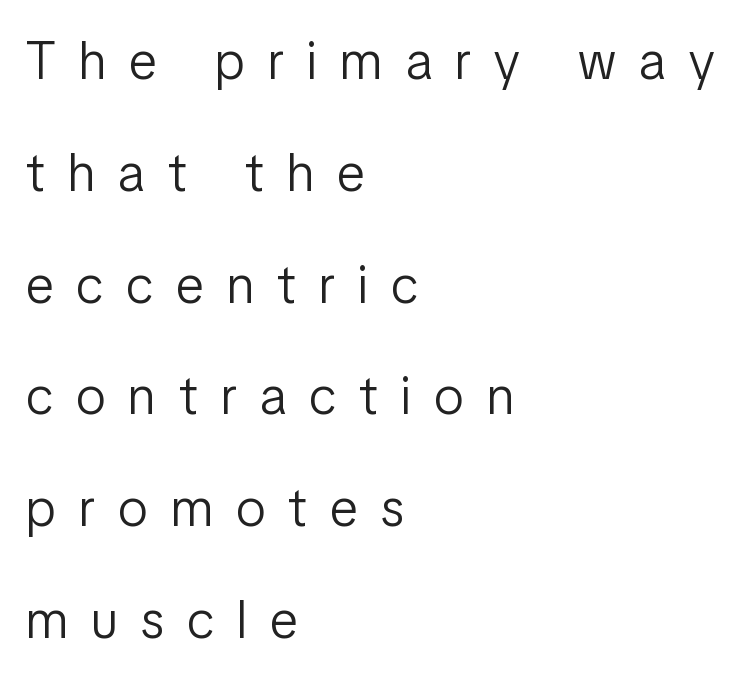
Every row of glyphs begins at an identical x-position on the left. The typeface chosen for these lines omits serifs. The vertical gap from one line to the next is large. Ascenders rise straight up at ninety degrees. Compared with a typical body face, this is equally light or lighter still.
